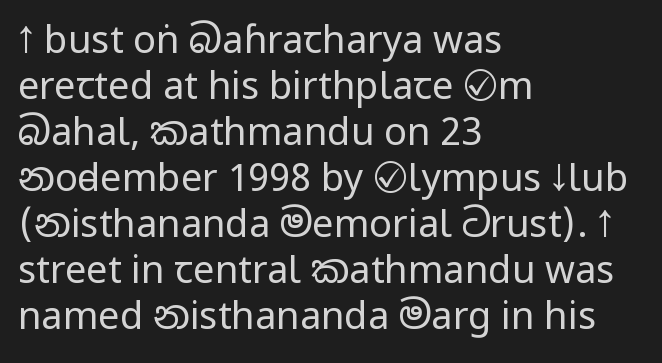
Q: Is the text bold? A: No.
Q: Is the text italic (slanted)? A: No, it is upright.
Q: Is the typeface a serif or a sans-serif typeface? A: Sans-serif.
Q: Is the text underlined? A: No.
Q: How is the paragraph aligned? A: Left-aligned.
Q: Is the spacing between letters normal or unusually wide? A: Normal.
Q: Width (condensed, normal, or wide)? A: Condensed.
Q: Stroke contrast? A: Low.
